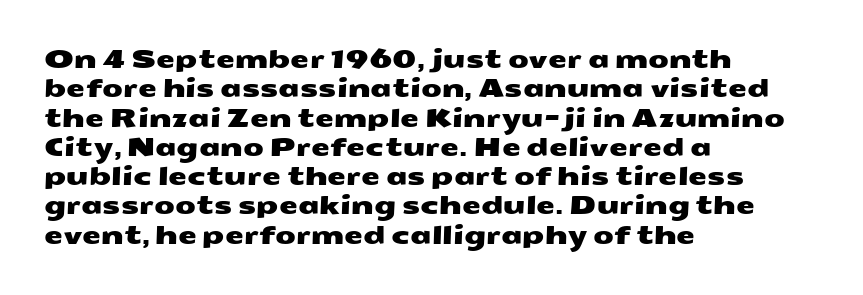
Q: Is the text underlined? A: No.
Q: How is the paragraph aligned? A: Left-aligned.
Q: Is the spacing between letters normal or unusually wide? A: Normal.
